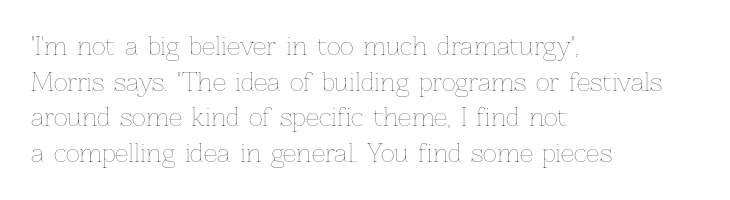
{"italic": "no", "bold": "no", "underline": "no", "align": "left", "line_spacing": "normal", "line_spacing_ratio": 1.48, "letter_spacing": "normal", "letter_spacing_em": 0.0, "glyph_px": 24}
